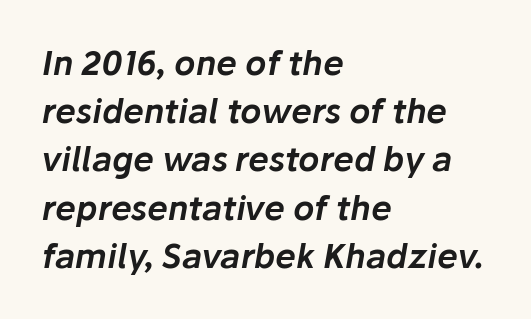
Q: Is the text italic (slanted)? A: Yes, it leans right by about 10 degrees.
Q: Is the text underlined? A: No.
Q: How is the paragraph aligned? A: Left-aligned.
Q: Is the spacing between letters normal or unusually wide? A: Normal.
Q: Is the spacing between lines tight, normal or loose? A: Normal.
Q: Width (condensed, normal, or wide)? A: Normal.
Q: Stroke contrast? A: Low.
Q: x-height? A: Medium.
Q: Monospaced? A: No.
